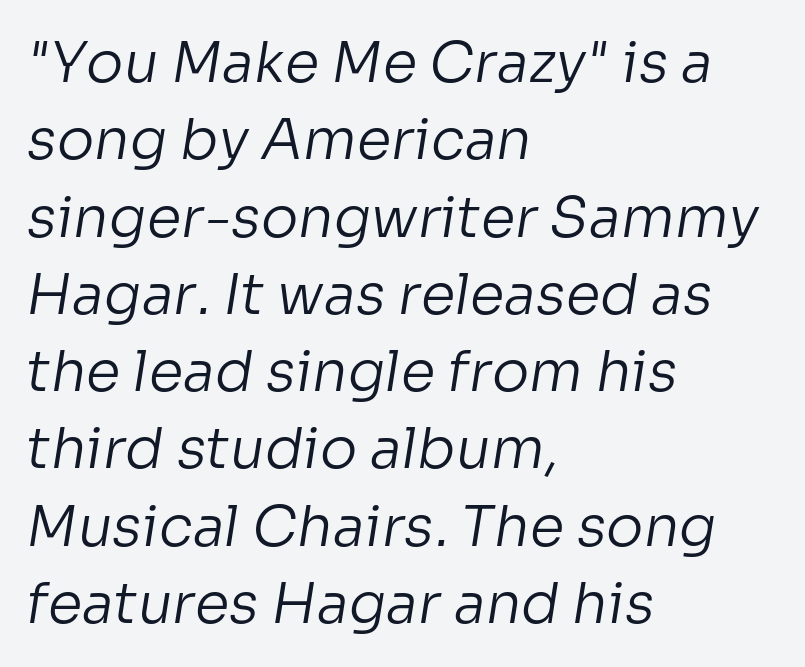
{"serif": "no", "bold": "no", "weight": "regular", "width": "normal", "stroke_contrast": "low", "x_height": "medium", "monospaced": "no", "underline": "no", "align": "left", "line_spacing": "normal", "line_spacing_ratio": 1.38, "letter_spacing": "normal", "letter_spacing_em": 0.0, "glyph_px": 56}
